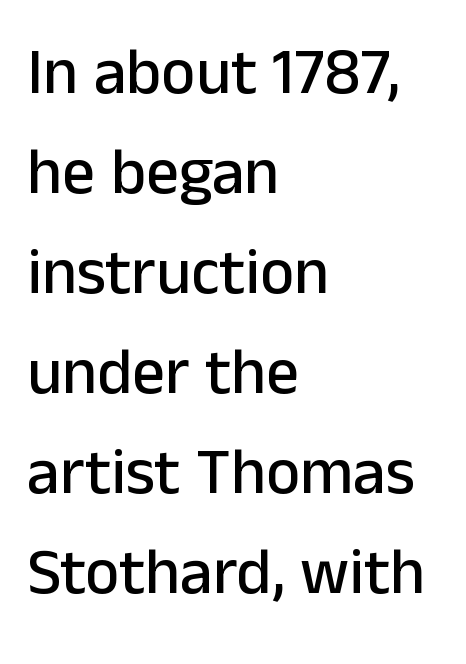
Q: Is the text italic (slanted)? A: No, it is upright.
Q: Is the typeface a serif or a sans-serif typeface? A: Sans-serif.
Q: Is the text underlined? A: No.
Q: How is the paragraph aligned? A: Left-aligned.
Q: Is the spacing between letters normal or unusually wide? A: Normal.
Q: Is the spacing between lines tight, normal or loose? A: Normal.
Q: Width (condensed, normal, or wide)? A: Normal.
Q: Stroke contrast? A: Low.
Q: x-height? A: Medium.
Q: Monospaced? A: No.
